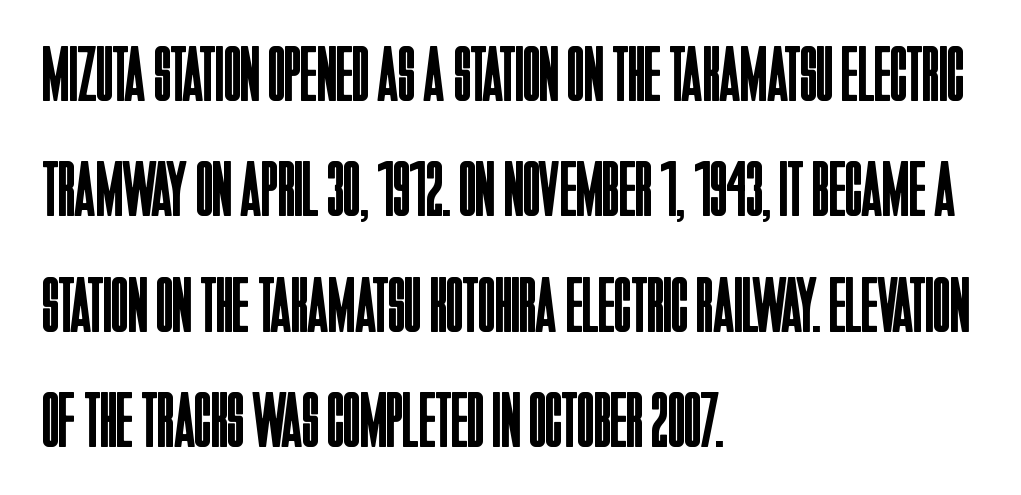
{"serif": "no", "italic": "no", "bold": "no", "weight": "regular", "width": "condensed", "stroke_contrast": "low", "x_height": "large", "monospaced": "no", "underline": "no", "align": "left", "line_spacing": "normal", "line_spacing_ratio": 1.48, "letter_spacing": "normal", "letter_spacing_em": 0.0, "glyph_px": 78}
